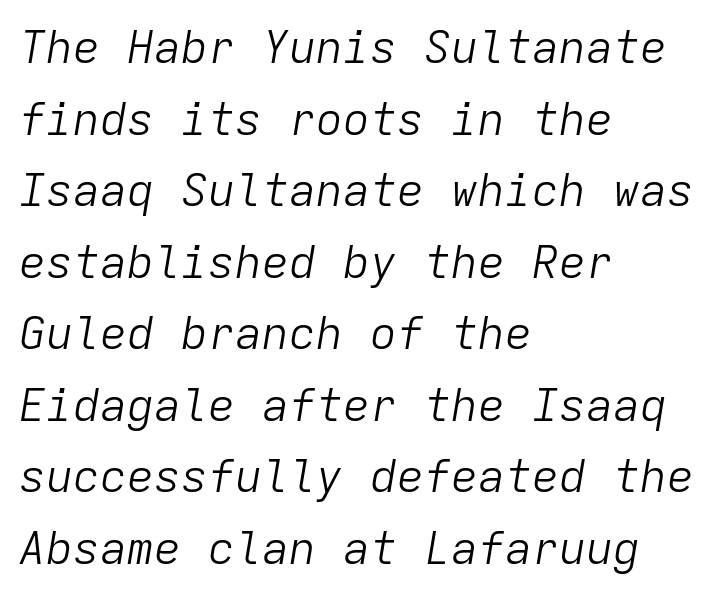
Q: Is the text bold? A: No.
Q: Is the text italic (slanted)? A: Yes, it leans right by about 9 degrees.
Q: Is the text underlined? A: No.
Q: How is the paragraph aligned? A: Left-aligned.
Q: Is the spacing between letters normal or unusually wide? A: Normal.
Q: Is the spacing between lines tight, normal or loose? A: Normal.
Q: Width (condensed, normal, or wide)? A: Normal.
Q: Stroke contrast? A: Low.
Q: x-height? A: Medium.
Q: Monospaced? A: Yes.
